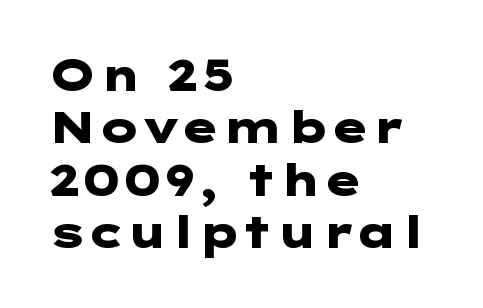
Q: Is the text bold? A: Yes.
Q: Is the text italic (slanted)? A: No, it is upright.
Q: Is the typeface a serif or a sans-serif typeface? A: Sans-serif.
Q: Is the text underlined? A: No.
Q: How is the paragraph aligned? A: Left-aligned.
Q: Is the spacing between letters normal or unusually wide? A: Normal.
Q: Width (condensed, normal, or wide)? A: Wide.
Q: Stroke contrast? A: Low.
Q: x-height? A: Medium.
